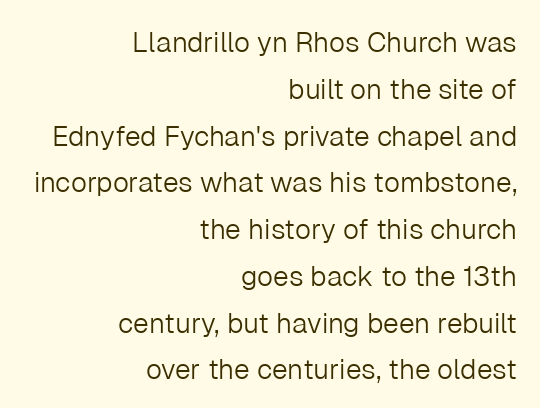
You can tell from the bare stems that sans-serif type was used. Upright lettering throughout. The letters advance in unequal steps, a hallmark of proportional type. Only glyphs here, with clear space below each row. The letterforms sit at book weight or below.
